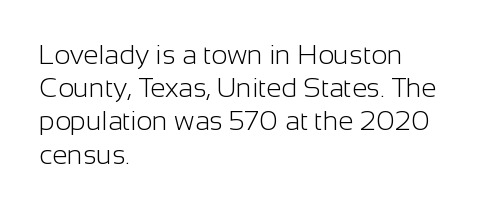
The zone under the glyphs is completely vacant. The passage is arranged the way most books set body copy — flush left. The type sits square on the baseline with zero lean. Weight: in the light-to-regular range. In terms of letterspacing, this is plain default setting.
